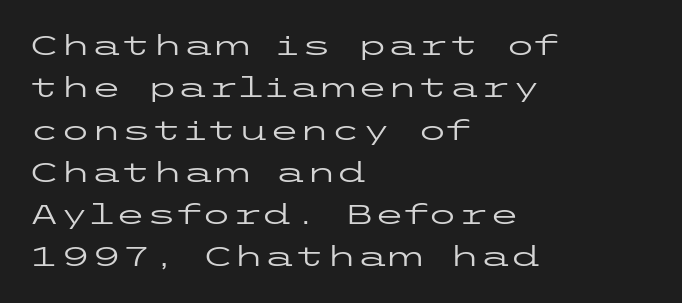
Stems and bowls with no extra thickness — not bold. The passage is arranged the way most books set body copy — flush left. Any mark beneath the type? The region is blank. In terms of letterspacing, this is plain default setting. A normal amount of white space separates one row of letters from the next. A typesetter would mark this as roman, not italic.
